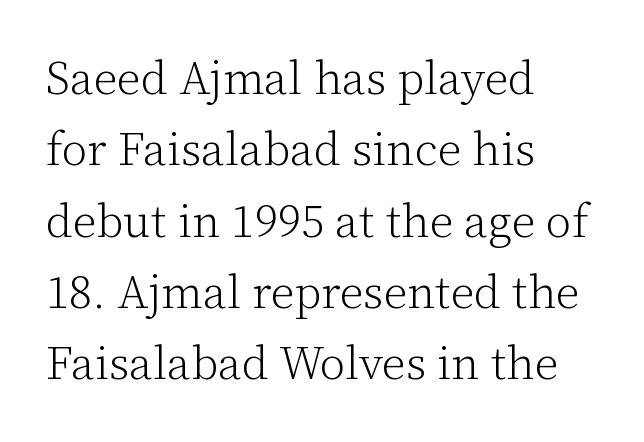
Letter spacing: default. This sample is left-justified, so line endings fall wherever the words run out. Compared with typical paragraphs, the rows here are spaced about the same. The letterforms sit at book weight or below.
